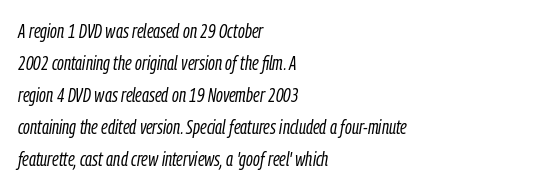
Does the lettering tilt? It does — this is italic. Quick note: interline space is typical. You could call the tracking neutral — neither tight nor loose. Descender tails drop into unmarked territory. Weight: in the light-to-regular range. Is the block centered? No — it sits flush against the left margin.
